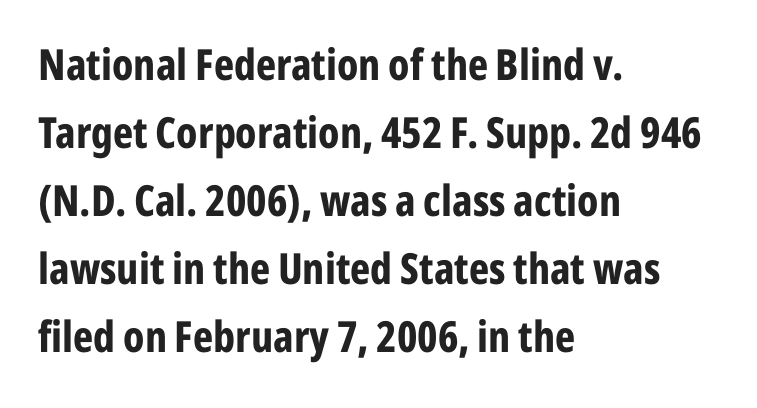
The image shows 43 px bold, condensed sans-serif type, upright; set left-aligned, normal line spacing (1.58x), normal letter spacing, not underlined; low stroke contrast and a medium x-height.
